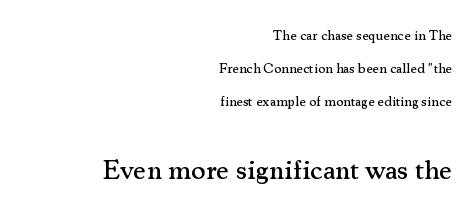
The letters stand straight up with perfectly vertical stems. Bare-footed words on every line. Classification — serif. These lines are rendered in a variable-pitch font.
